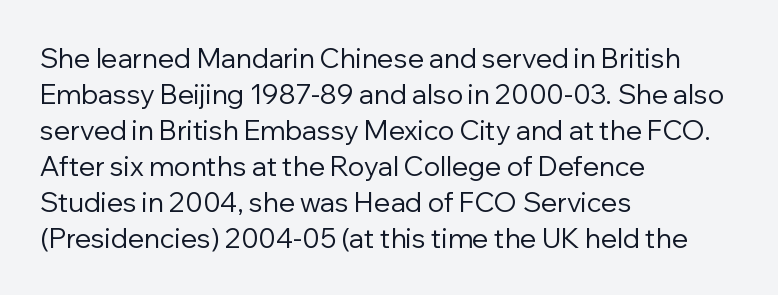
{"italic": "no", "bold": "no", "underline": "no", "align": "left", "line_spacing": "normal", "line_spacing_ratio": 1.33, "letter_spacing": "normal", "letter_spacing_em": 0.0, "glyph_px": 27}
